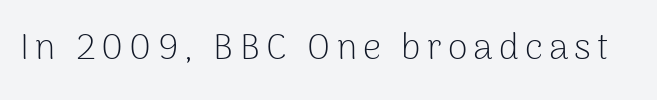
The image shows 36 px light sans-serif type, upright; set not underlined; low stroke contrast and a medium x-height.
